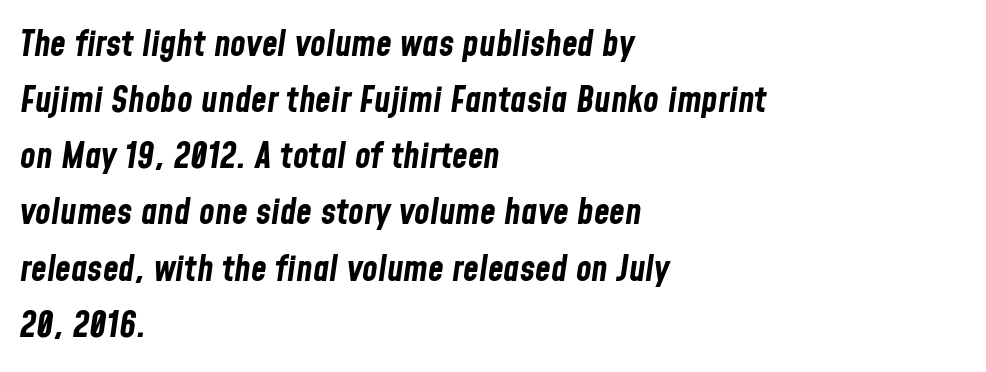
Q: Is the text bold? A: Yes.
Q: Is the text italic (slanted)? A: Yes, it leans right by about 8 degrees.
Q: Is the text underlined? A: No.
Q: How is the paragraph aligned? A: Left-aligned.
Q: Is the spacing between letters normal or unusually wide? A: Normal.
Q: Is the spacing between lines tight, normal or loose? A: Normal.
Q: Width (condensed, normal, or wide)? A: Condensed.
Q: Stroke contrast? A: Low.
Q: x-height? A: Medium.
Q: Monospaced? A: No.
